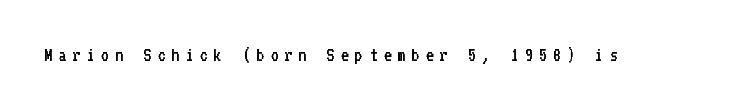
The image shows 20 px text type, upright; set unusually wide letter spacing (+0.29 em), not underlined.
